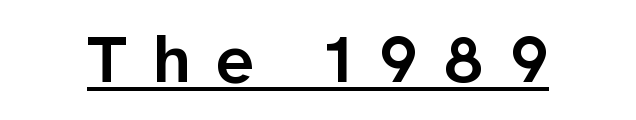
Looks like someone drew a line under every word here. A bit beefed up — I'd call it semibold rather than bold. No feet cap the strokes, marking this as sans-serif type. Ascenders rise straight up at ninety degrees.
